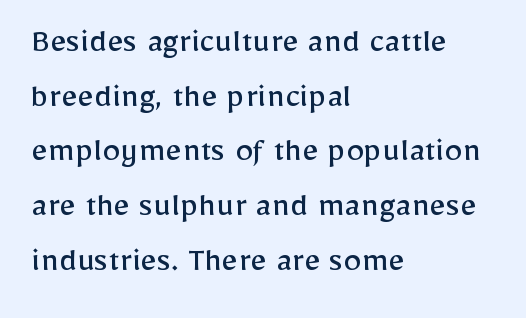
The image shows 36 px regular-weight sans-serif type, upright; set left-aligned, normal line spacing (1.52x), normal letter spacing, not underlined; low stroke contrast and a medium x-height.
